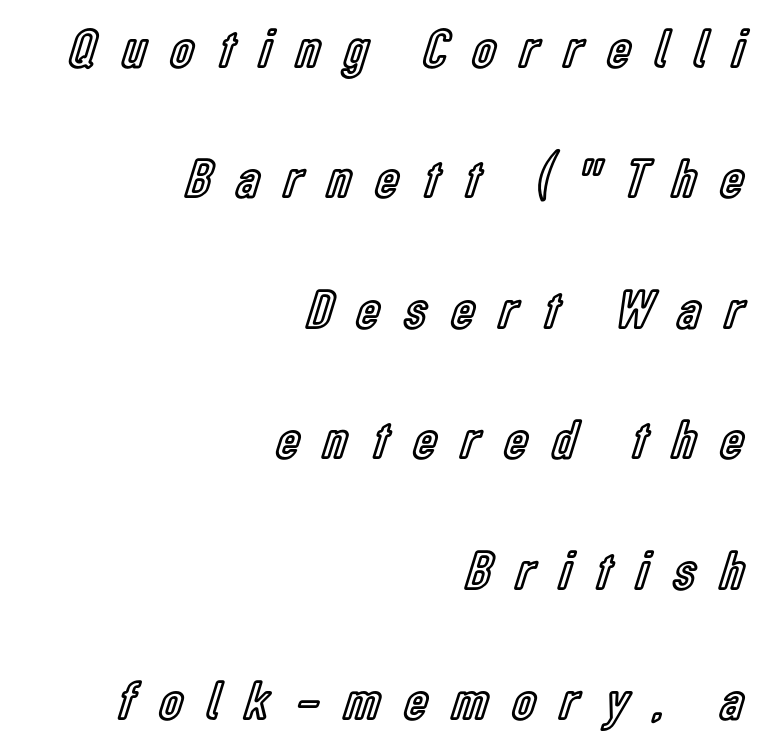
The foot of each line stays bare and open. Proportional: the letters do not fall into vertical columns. The rendering inserts visible extra space after every character. The space between consecutive lines is lavish.
